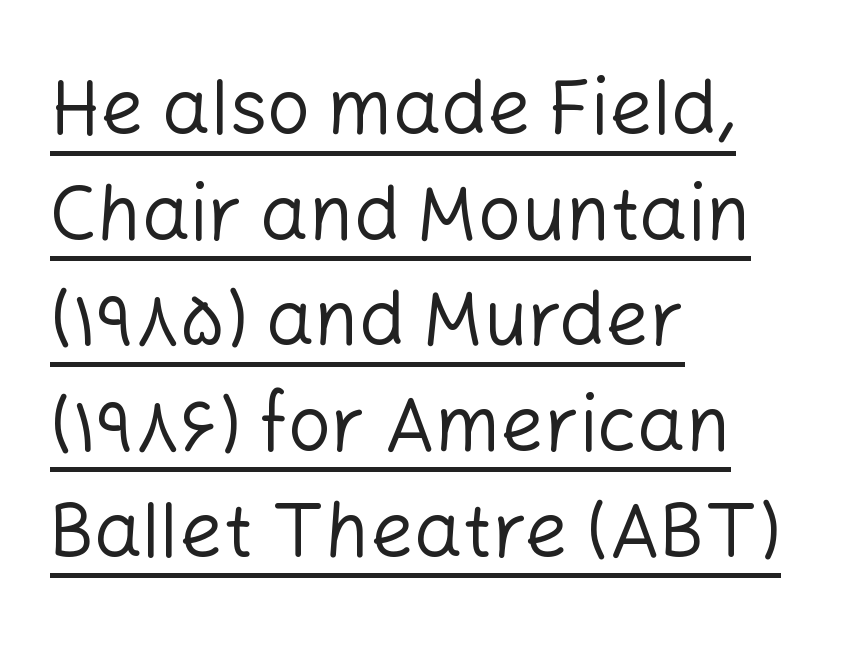
The image shows 76 px regular-weight sans-serif type, upright; set left-aligned, normal line spacing (1.39x), normal letter spacing, underlined; low stroke contrast and a medium x-height.
